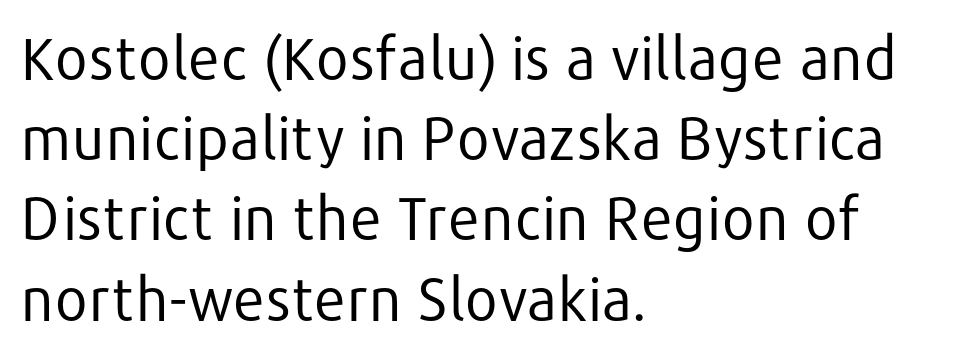
{"serif": "no", "italic": "no", "bold": "no", "weight": "regular", "width": "normal", "stroke_contrast": "low", "x_height": "medium", "monospaced": "no", "underline": "no", "align": "left", "line_spacing": "normal", "line_spacing_ratio": 1.36, "letter_spacing": "normal", "letter_spacing_em": 0.0, "glyph_px": 59}
